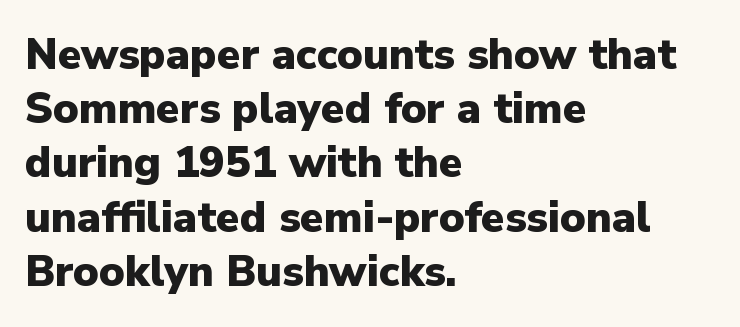
Looks like regular typesetting: each glyph gets only the width it needs. Italic: no, the glyphs are upright roman. Set as a true bold cut, around the 700 mark. Glance below the letters and you will spot only blank space. Whoever set this chose a conventional vertical rhythm. Line starts are locked; line ends wander.
